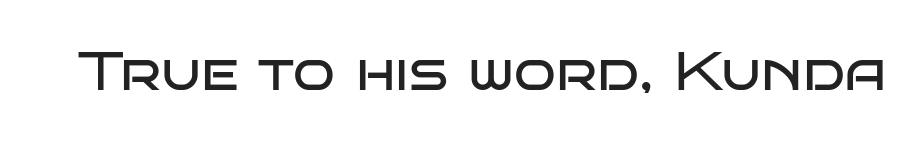
The image shows 55 px regular-weight, wide sans-serif type, upright; set normal letter spacing, not underlined; low stroke contrast and a large x-height.
